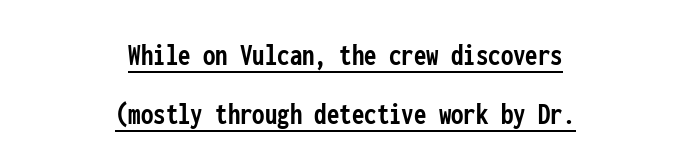
The image shows 31 px semibold, condensed sans-serif type, upright, monospaced; set centered, loose line spacing (1.9x), normal letter spacing, underlined; low stroke contrast and a medium x-height.
